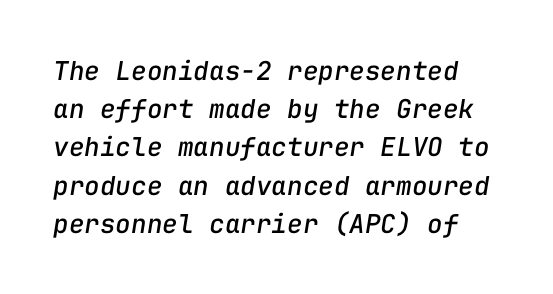
Quick note: underline off. Vertically, the passage feels balanced, rows spaced as you'd expect. Is the type slanted? Yes — the strokes lean at a clear angle. A typesetter would call this zero additional tracking.
